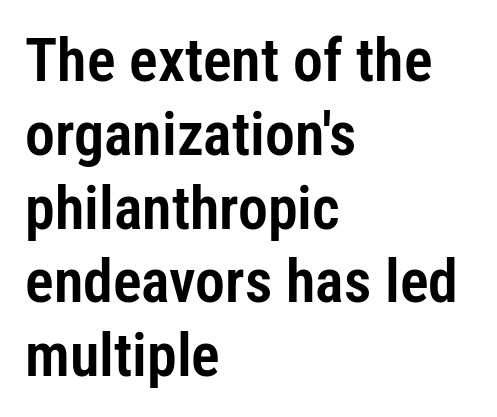
{"serif": "no", "italic": "no", "width": "condensed", "stroke_contrast": "low", "x_height": "medium", "monospaced": "no", "underline": "no", "align": "left", "line_spacing_ratio": 1.23, "letter_spacing": "normal", "letter_spacing_em": 0.0, "glyph_px": 60}
